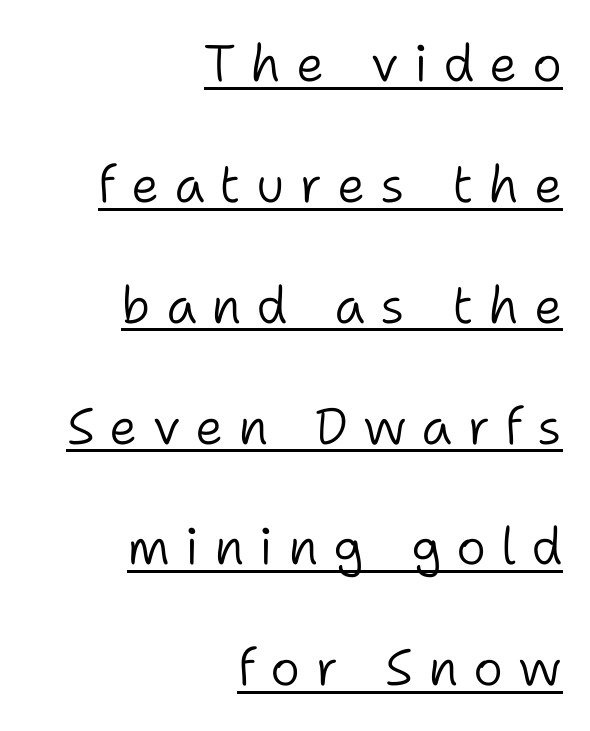
No chunkiness to these letters — they're not bold. This rendering employs a face without finishing strokes, i.e., a sans-serif. These lines are rendered in a variable-pitch font. The designer dialed line spacing up above the default. These lines stack with their right ends in a neat column.
